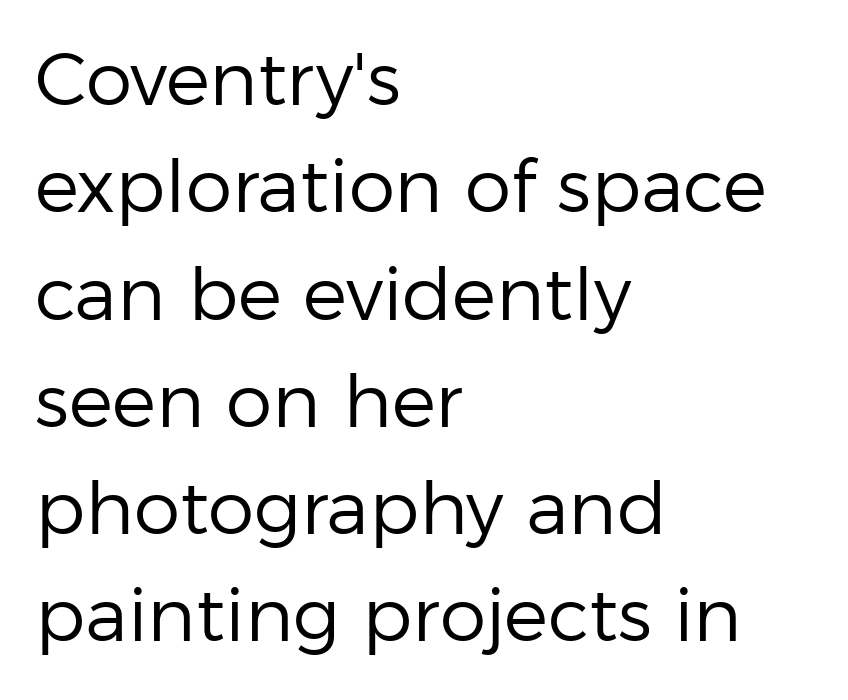
Q: Is the text bold? A: No.
Q: Is the text italic (slanted)? A: No, it is upright.
Q: Is the typeface a serif or a sans-serif typeface? A: Sans-serif.
Q: Is the text underlined? A: No.
Q: How is the paragraph aligned? A: Left-aligned.
Q: Is the spacing between letters normal or unusually wide? A: Normal.
Q: Is the spacing between lines tight, normal or loose? A: Normal.
Q: Width (condensed, normal, or wide)? A: Normal.
Q: Stroke contrast? A: Low.
Q: x-height? A: Medium.
Q: Monospaced? A: No.
